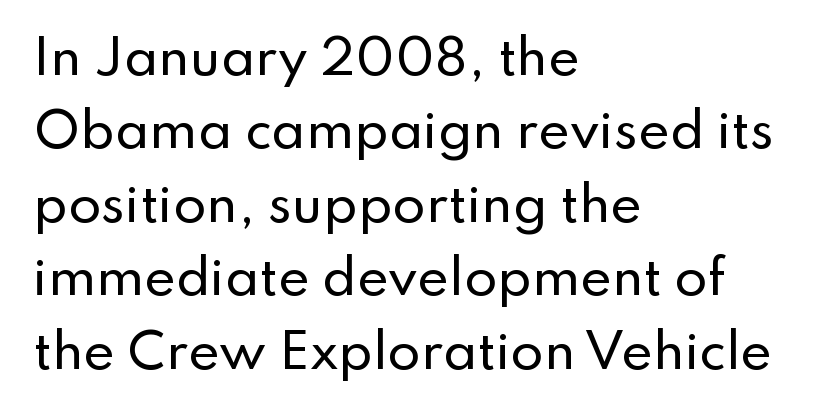
Quick note: interline space is typical. Varying glyph widths throughout — classic text-font behaviour. The lines are quadded left. Underlining? Definitely not there. You can tell from the bare stems that sans-serif type was used.
